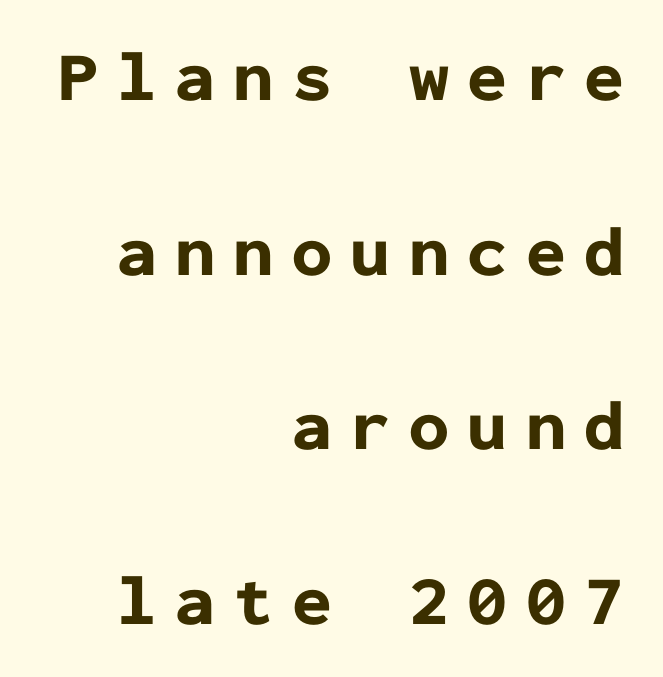
The image shows 71 px bold sans-serif type, upright, monospaced; set right-aligned, loose line spacing (2.46x), unusually wide letter spacing (+0.26 em), not underlined; low stroke contrast and a medium x-height.
